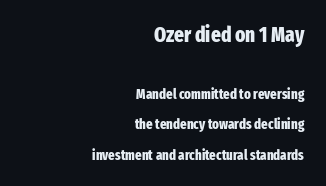
Q: Is the text bold? A: Yes.
Q: Is the text italic (slanted)? A: No, it is upright.
Q: Is the text underlined? A: No.
Q: How is the paragraph aligned? A: Right-aligned.
Q: Is the spacing between letters normal or unusually wide? A: Normal.
Q: Is the spacing between lines tight, normal or loose? A: Loose.
Q: Which block of text is set in a larger size, the first (top) or the second (bottom)? A: The first (top) one.
